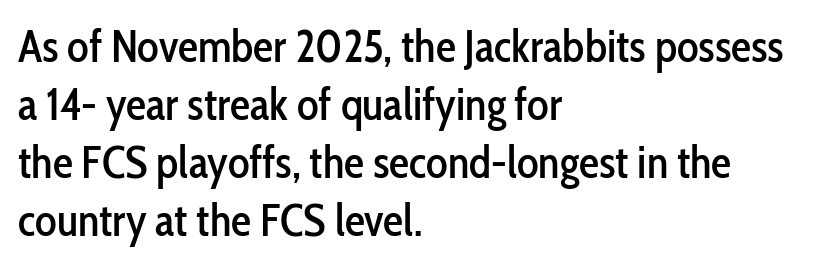
{"serif": "no", "italic": "no", "width": "condensed", "stroke_contrast": "low", "x_height": "medium", "monospaced": "no", "underline": "no", "align": "left", "line_spacing": "normal", "line_spacing_ratio": 1.29, "letter_spacing": "normal", "letter_spacing_em": 0.0, "glyph_px": 45}
